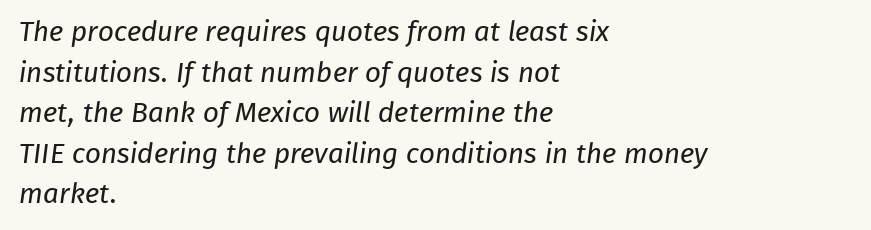
{"serif": "no", "bold": "no", "weight": "regular", "width": "normal", "stroke_contrast": "low", "x_height": "medium", "monospaced": "no", "underline": "no", "align": "left", "line_spacing": "normal", "line_spacing_ratio": 1.45, "letter_spacing": "normal", "letter_spacing_em": 0.0, "glyph_px": 28}
